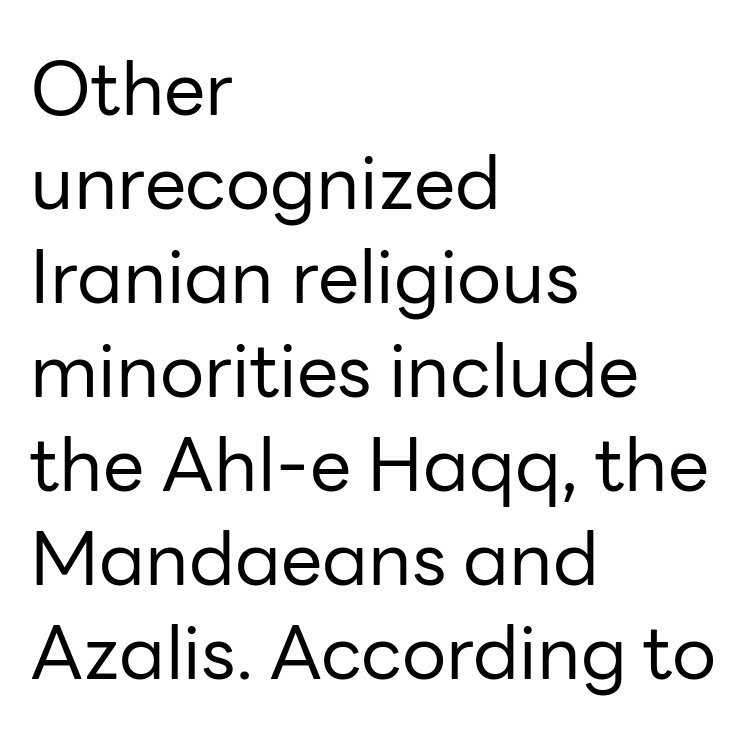
{"serif": "no", "italic": "no", "bold": "no", "weight": "regular", "width": "normal", "stroke_contrast": "low", "x_height": "medium", "monospaced": "no", "underline": "no", "align": "left", "line_spacing": "normal", "line_spacing_ratio": 1.27, "letter_spacing": "normal", "letter_spacing_em": 0.0, "glyph_px": 74}
